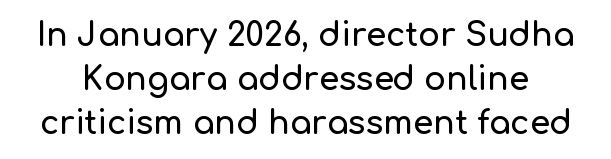
Q: Is the text italic (slanted)? A: No, it is upright.
Q: Is the typeface a serif or a sans-serif typeface? A: Sans-serif.
Q: Is the text underlined? A: No.
Q: Is the spacing between letters normal or unusually wide? A: Normal.
Q: Is the spacing between lines tight, normal or loose? A: Normal.
Q: Width (condensed, normal, or wide)? A: Normal.
Q: Stroke contrast? A: Low.
Q: x-height? A: Medium.
Q: Monospaced? A: No.
